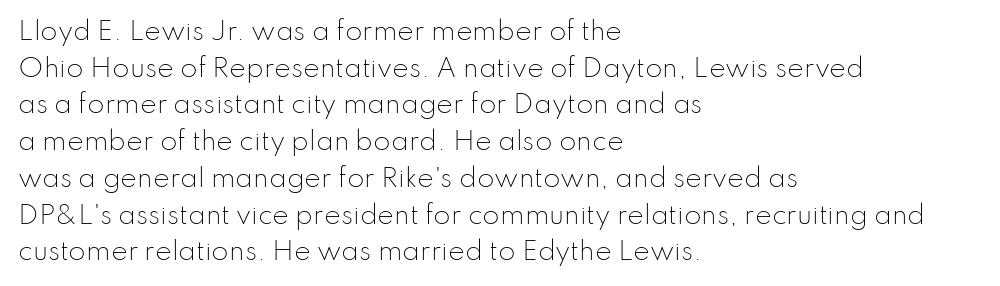
Q: Is the text bold? A: No.
Q: Is the text italic (slanted)? A: No, it is upright.
Q: Is the text underlined? A: No.
Q: How is the paragraph aligned? A: Left-aligned.
Q: Is the spacing between letters normal or unusually wide? A: Normal.
Q: Is the spacing between lines tight, normal or loose? A: Normal.
